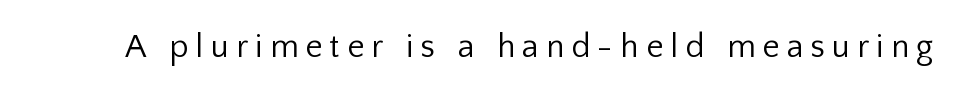
{"serif": "no", "italic": "no", "bold": "no", "weight": "regular", "width": "normal", "stroke_contrast": "low", "x_height": "medium", "monospaced": "no", "underline": "no", "letter_spacing": "wide", "letter_spacing_em": 0.22, "glyph_px": 33}
